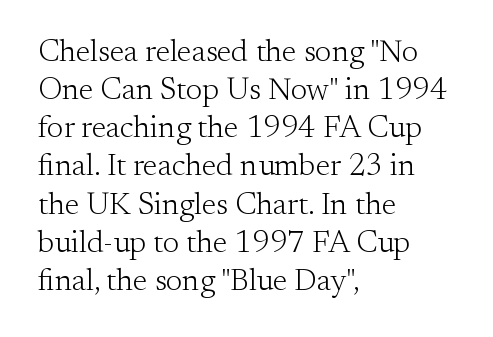
The image shows 31 px light serif type, upright; set left-aligned, line spacing 1.23x, normal letter spacing, not underlined; medium stroke contrast and a small x-height.
